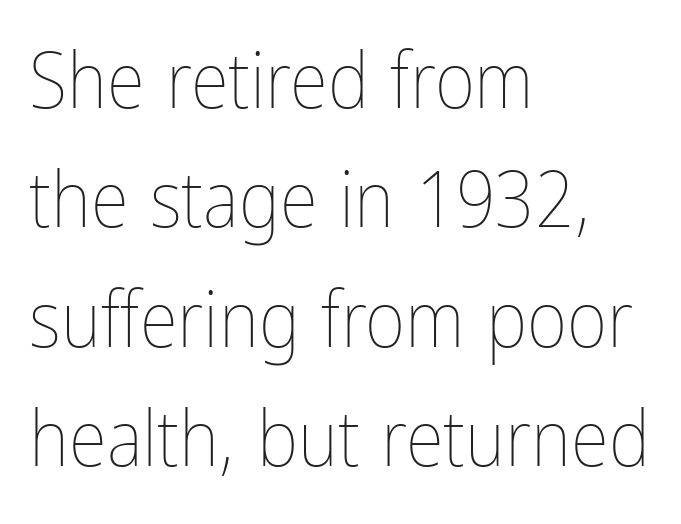
Stroke mass is kept to a normal reading level or below. When letters stand straight like this, we call the style roman or upright. Each word holds together tightly as a unit, with standard inter-letter gaps. This rendering uses left alignment, leaving the right contour irregular. The face used here is proportionally spaced, like ordinary book or web type.
